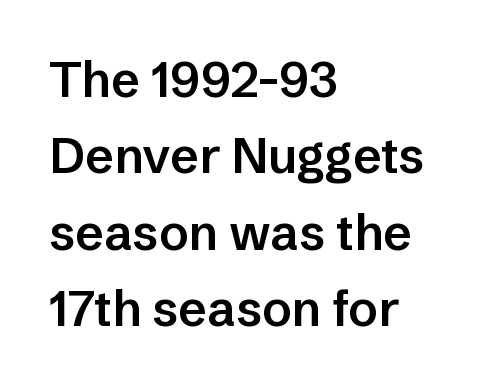
Q: Is the text bold? A: Semi-bold.
Q: Is the text italic (slanted)? A: No, it is upright.
Q: Is the typeface a serif or a sans-serif typeface? A: Sans-serif.
Q: Is the text underlined? A: No.
Q: How is the paragraph aligned? A: Left-aligned.
Q: Is the spacing between letters normal or unusually wide? A: Normal.
Q: Is the spacing between lines tight, normal or loose? A: Normal.
Q: Width (condensed, normal, or wide)? A: Normal.
Q: Stroke contrast? A: Low.
Q: x-height? A: Medium.
Q: Monospaced? A: No.
